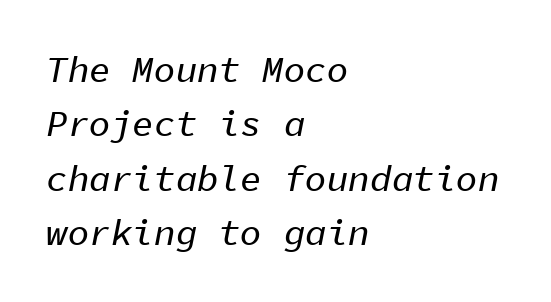
These lines were composed using italics. Students, note that the glyphs here touch the page at normal intervals. The strip under each line holds only bare page. This block has exactly the height ordinary leading produces. The face used here is monospaced, like something from a code editor.
